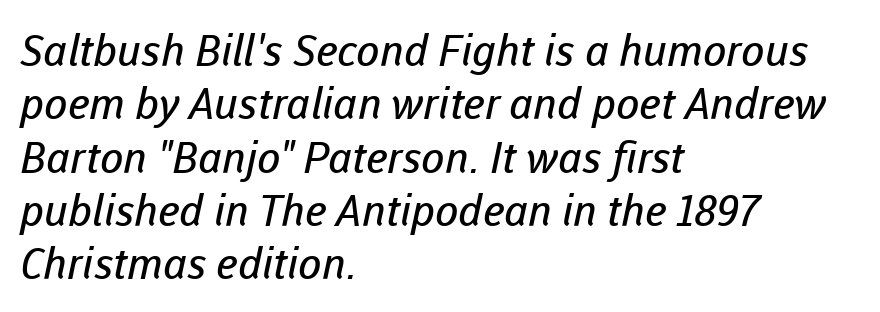
The image shows 43 px regular-weight sans-serif type; set left-aligned, line spacing 1.24x, normal letter spacing, not underlined; low stroke contrast and a medium x-height.
